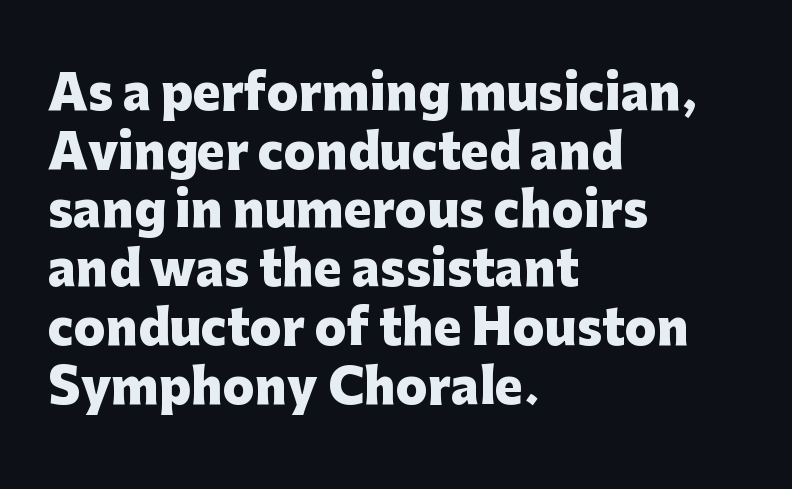
{"serif": "no", "italic": "no", "bold": "yes", "weight": "heavy", "width": "normal", "stroke_contrast": "low", "x_height": "medium", "monospaced": "no", "underline": "no", "align": "left", "line_spacing": "normal", "line_spacing_ratio": 1.25, "letter_spacing": "normal", "letter_spacing_em": 0.0, "glyph_px": 47}
